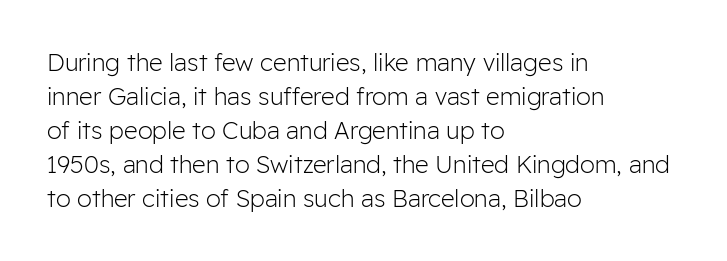
Just letters on the line, the space beneath them empty. The lines sit at an ordinary, default distance from one another. Reading down the block, your eye returns to a fixed left position each line. Think standard paragraph weight, or any step lighter than that.
